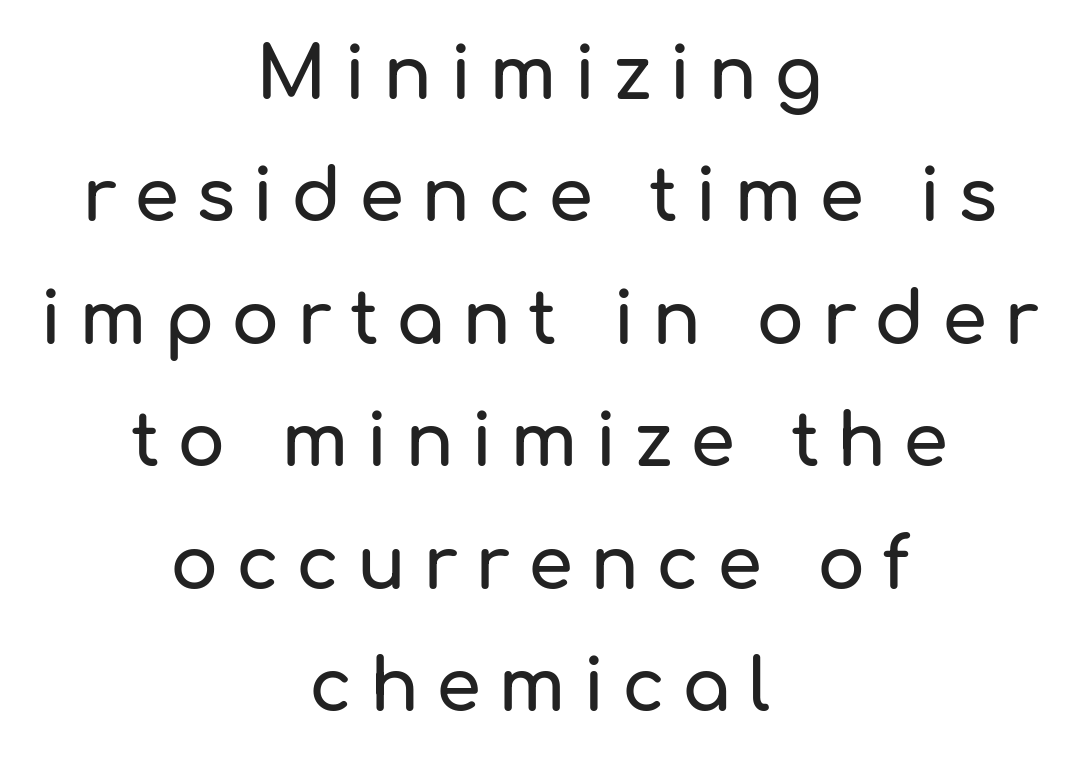
{"serif": "no", "italic": "no", "width": "normal", "stroke_contrast": "low", "x_height": "medium", "monospaced": "no", "underline": "no", "align": "center", "line_spacing": "normal", "line_spacing_ratio": 1.7, "letter_spacing": "wide", "letter_spacing_em": 0.24, "glyph_px": 72}
